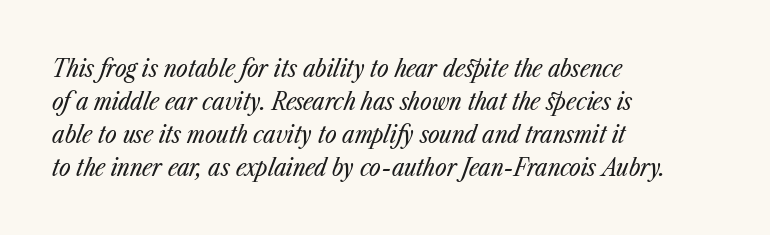
The image shows 25 px text type, italic (leaning right); set left-aligned, normal line spacing (1.32x), normal letter spacing, not underlined.
